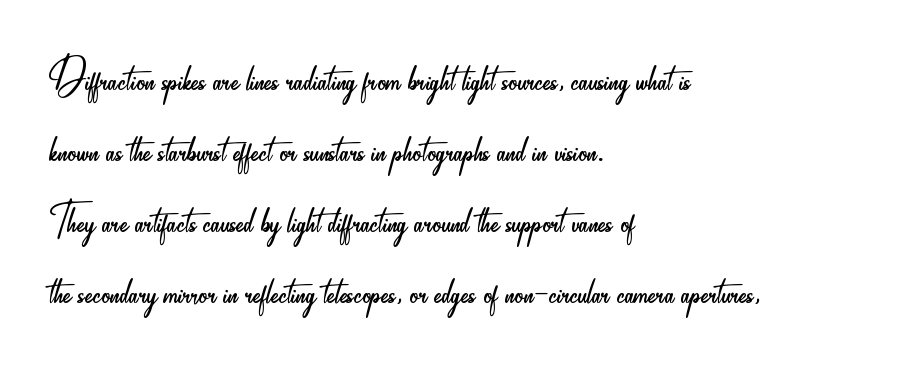
The image shows 56 px light, condensed sans-serif type; set left-aligned, normal line spacing (1.27x), normal letter spacing, not underlined; low stroke contrast and a small x-height.
